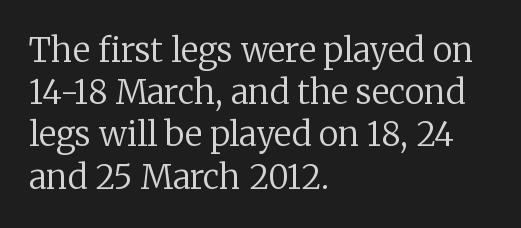
The image shows 33 px regular-weight serif type, upright; set left-aligned, normal line spacing (1.28x), normal letter spacing, not underlined; low stroke contrast and a medium x-height.
